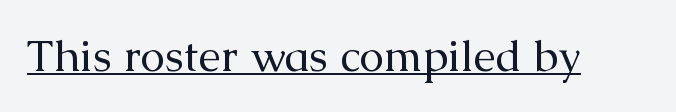
{"serif": "yes", "italic": "no", "bold": "no", "weight": "regular", "width": "normal", "stroke_contrast": "medium", "x_height": "medium", "monospaced": "no", "underline": "yes", "letter_spacing": "normal", "letter_spacing_em": 0.0, "glyph_px": 44}
